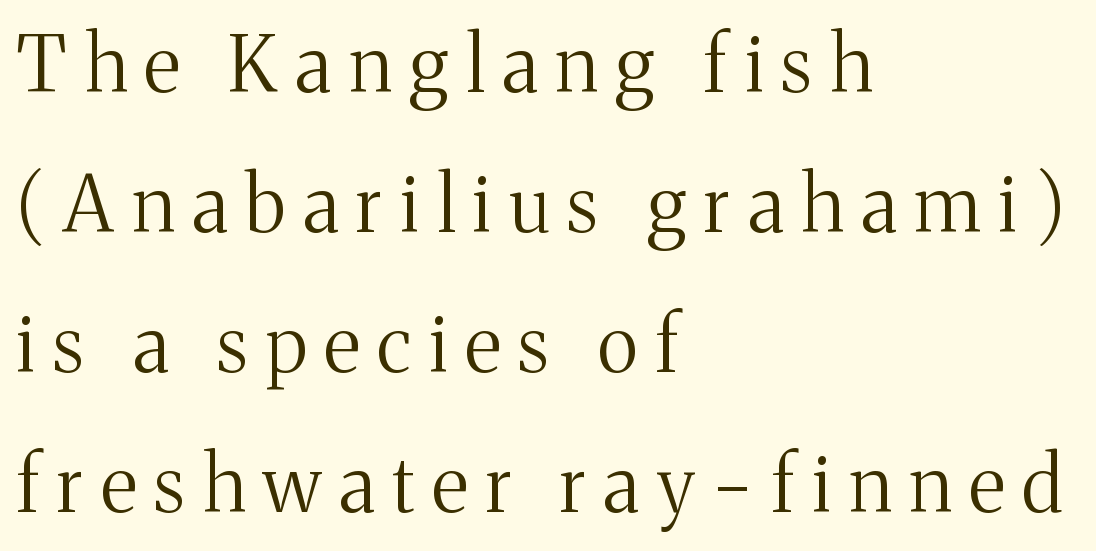
Q: Is the text bold? A: No.
Q: Is the text italic (slanted)? A: No, it is upright.
Q: Is the typeface a serif or a sans-serif typeface? A: Serif.
Q: Is the text underlined? A: No.
Q: How is the paragraph aligned? A: Left-aligned.
Q: Is the spacing between letters normal or unusually wide? A: Unusually wide.
Q: Width (condensed, normal, or wide)? A: Normal.
Q: Stroke contrast? A: Medium.
Q: x-height? A: Medium.
Q: Monospaced? A: No.
